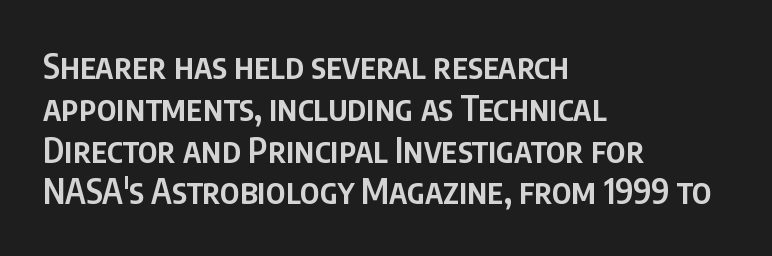
Q: Is the text bold? A: Semi-bold.
Q: Is the text italic (slanted)? A: No, it is upright.
Q: Is the typeface a serif or a sans-serif typeface? A: Sans-serif.
Q: Is the text underlined? A: No.
Q: How is the paragraph aligned? A: Left-aligned.
Q: Is the spacing between letters normal or unusually wide? A: Normal.
Q: Width (condensed, normal, or wide)? A: Condensed.
Q: Stroke contrast? A: Low.
Q: x-height? A: Large.
Q: Monospaced? A: No.
